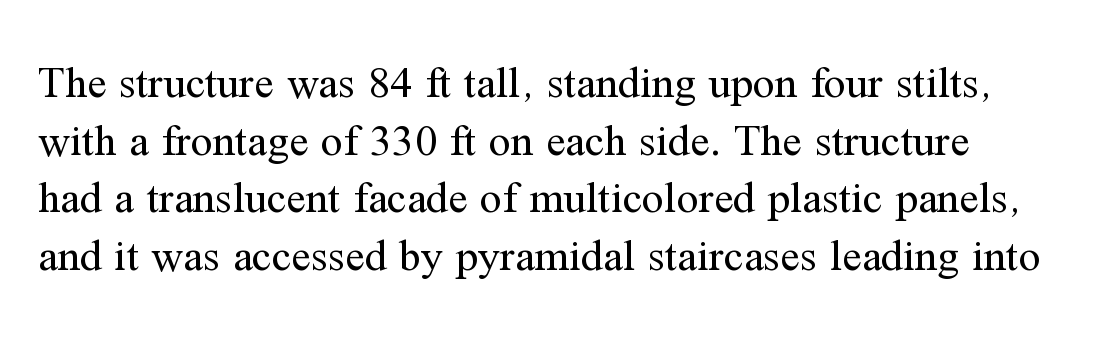
{"serif": "yes", "italic": "no", "bold": "no", "weight": "regular", "width": "normal", "stroke_contrast": "medium", "x_height": "medium", "monospaced": "no", "underline": "no", "line_spacing": "normal", "line_spacing_ratio": 1.31, "letter_spacing": "normal", "letter_spacing_em": 0.0, "glyph_px": 44}
